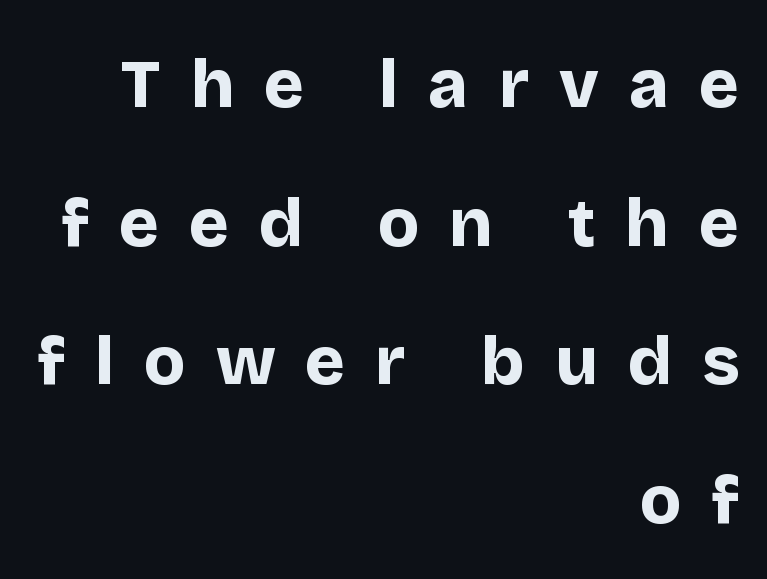
{"serif": "no", "italic": "no", "bold": "yes", "weight": "bold", "width": "normal", "stroke_contrast": "low", "x_height": "large", "monospaced": "no", "underline": "no", "align": "right", "line_spacing": "loose", "line_spacing_ratio": 2.04, "letter_spacing": "wide", "letter_spacing_em": 0.44, "glyph_px": 68}
